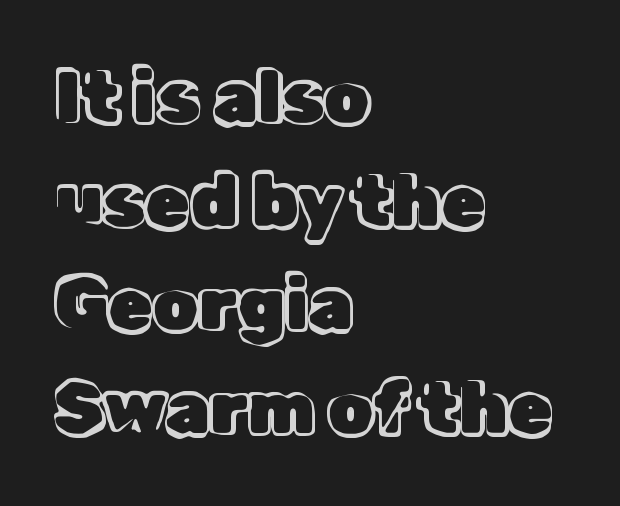
The image shows 72 px text type, upright; set left-aligned, normal line spacing (1.44x), normal letter spacing, not underlined; a medium x-height.
